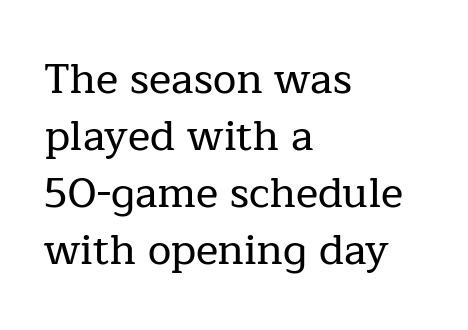
The image shows 42 px serif type, upright; set left-aligned, normal line spacing (1.36x), normal letter spacing, not underlined; low stroke contrast and a medium x-height.
